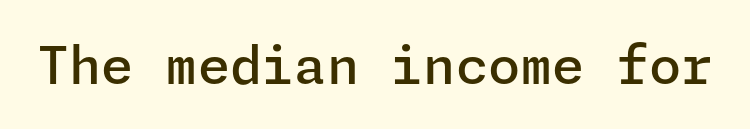
Q: Is the text bold? A: Semi-bold.
Q: Is the text italic (slanted)? A: No, it is upright.
Q: Is the typeface a serif or a sans-serif typeface? A: Sans-serif.
Q: Is the text underlined? A: No.
Q: Is the spacing between letters normal or unusually wide? A: Normal.
Q: Width (condensed, normal, or wide)? A: Normal.
Q: Stroke contrast? A: Low.
Q: x-height? A: Medium.
